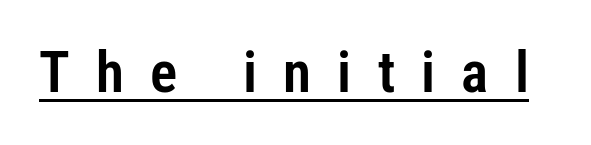
Is the letter spacing exaggerated? Yes — the characters are pushed far apart. It's the straight-up-and-down kind of type. Underlined type. Classification — sans serif. Spacing verdict: proportional, widths tailored to each character.
